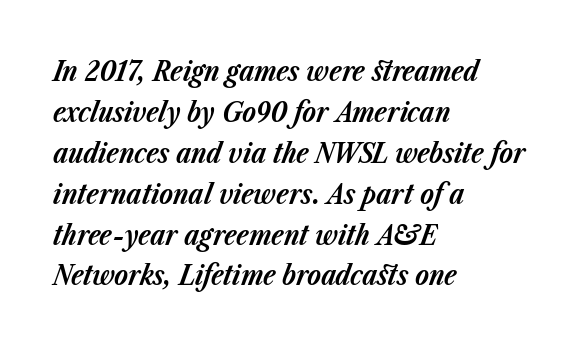
Q: Is the text bold? A: Yes.
Q: Is the text italic (slanted)? A: Yes, it leans right by about 23 degrees.
Q: Is the text underlined? A: No.
Q: How is the paragraph aligned? A: Left-aligned.
Q: Is the spacing between letters normal or unusually wide? A: Normal.
Q: Is the spacing between lines tight, normal or loose? A: Normal.
Q: Width (condensed, normal, or wide)? A: Normal.
Q: Stroke contrast? A: Low.
Q: x-height? A: Medium.
Q: Monospaced? A: No.
